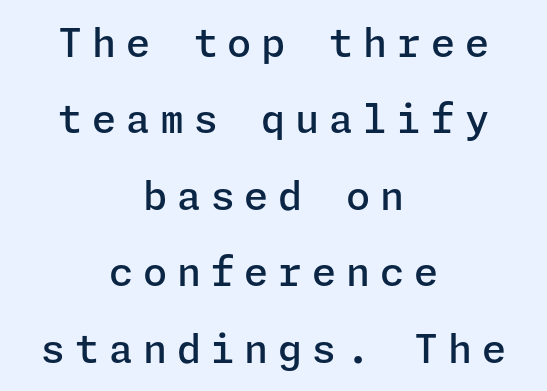
Q: Is the text bold? A: Semi-bold.
Q: Is the text italic (slanted)? A: No, it is upright.
Q: Is the typeface a serif or a sans-serif typeface? A: Sans-serif.
Q: Is the text underlined? A: No.
Q: How is the paragraph aligned? A: Centered.
Q: Is the spacing between letters normal or unusually wide? A: Unusually wide.
Q: Is the spacing between lines tight, normal or loose? A: Loose.
Q: Width (condensed, normal, or wide)? A: Normal.
Q: Stroke contrast? A: Low.
Q: x-height? A: Medium.
